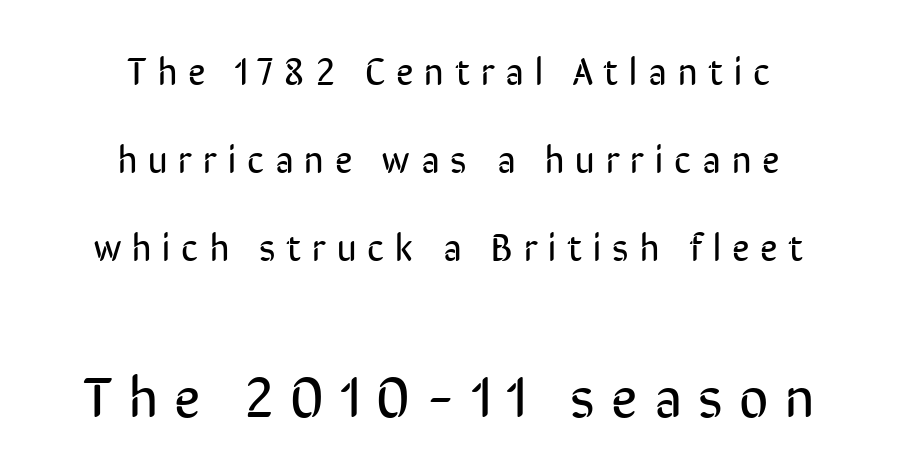
Q: Is the text bold? A: No.
Q: Is the text italic (slanted)? A: No, it is upright.
Q: Is the typeface a serif or a sans-serif typeface? A: Sans-serif.
Q: Is the text underlined? A: No.
Q: How is the paragraph aligned? A: Centered.
Q: Is the spacing between letters normal or unusually wide? A: Unusually wide.
Q: Is the spacing between lines tight, normal or loose? A: Loose.
Q: Which block of text is set in a larger size, the first (top) or the second (bottom)? A: The second (bottom) one.
Q: Width (condensed, normal, or wide)? A: Condensed.
Q: Stroke contrast? A: Low.
Q: x-height? A: Medium.
Q: Monospaced? A: No.
